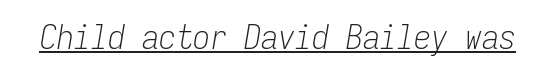
The sample's only ornament is a line tracing under the words. Style check: oblique. Characters follow at the spacing the type designer built in. The weight tops out at a normal text grade. Every character here occupies the same horizontal width, giving the sample a typewriter-like rhythm.
